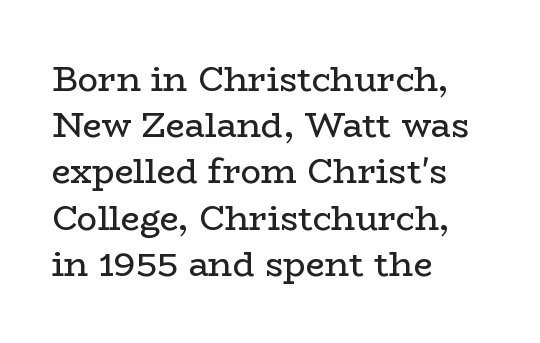
The image shows 34 px regular-weight, wide serif type, upright; set left-aligned, normal line spacing (1.36x), normal letter spacing, not underlined; low stroke contrast and a medium x-height.
